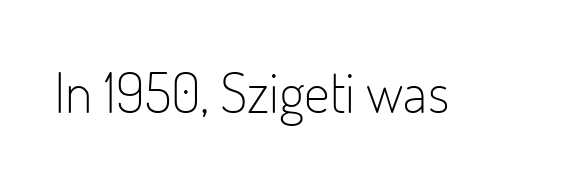
The image shows 57 px light, condensed sans-serif type, upright; set normal letter spacing, not underlined; low stroke contrast and a small x-height.
